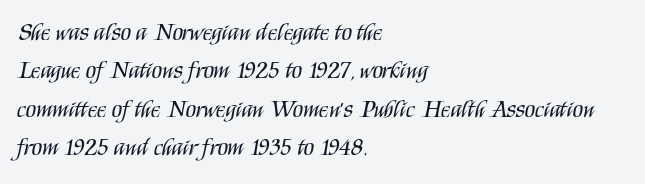
The image shows 24 px text type; set left-aligned, normal line spacing (1.6x), normal letter spacing, not underlined.
